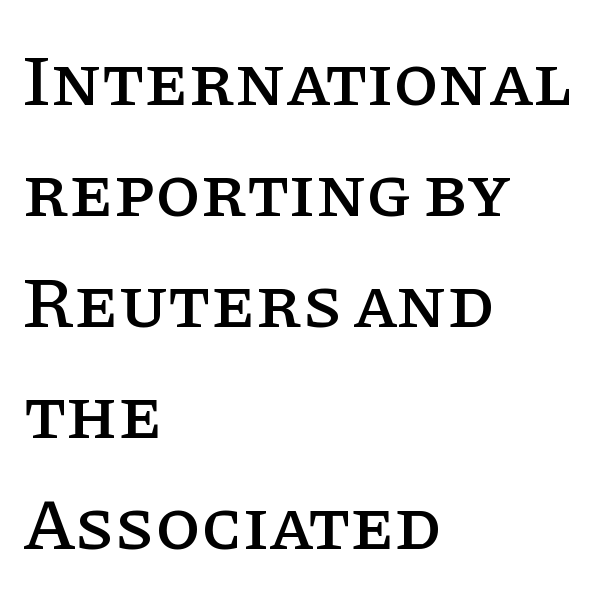
The image shows 73 px serif type, upright; set left-aligned, normal line spacing (1.52x), normal letter spacing, not underlined; low stroke contrast and a large x-height.
